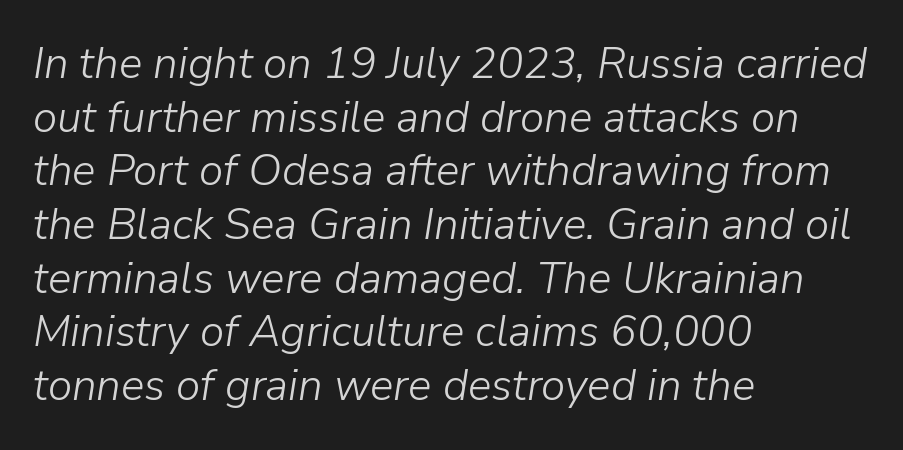
Q: Is the text bold? A: No.
Q: Is the text italic (slanted)? A: Yes, it leans right by about 9 degrees.
Q: Is the text underlined? A: No.
Q: How is the paragraph aligned? A: Left-aligned.
Q: Is the spacing between letters normal or unusually wide? A: Normal.
Q: Width (condensed, normal, or wide)? A: Normal.
Q: Stroke contrast? A: Low.
Q: x-height? A: Medium.
Q: Monospaced? A: No.
